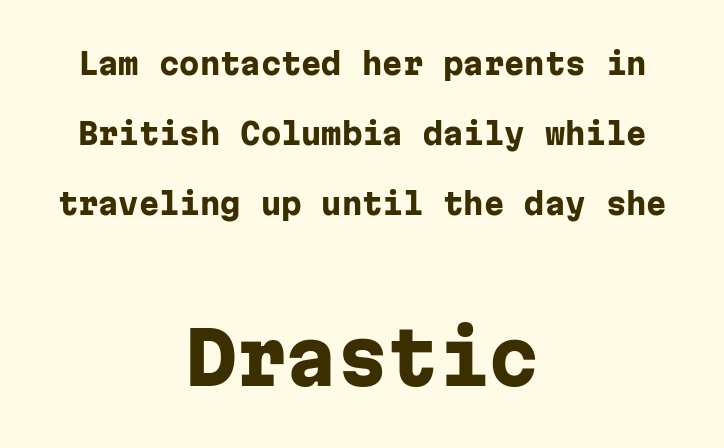
Typesetter's note: full bold, strokes at maximum text heaviness. Ordinary non-slanted type is in use. A clean baseline with only descenders dipping below it. Nope, no serifs anywhere on these letters. The face used here is rendered with its standard letterfit. Is this a fixed-width face? Yes — each glyph sits in an identical cell.
